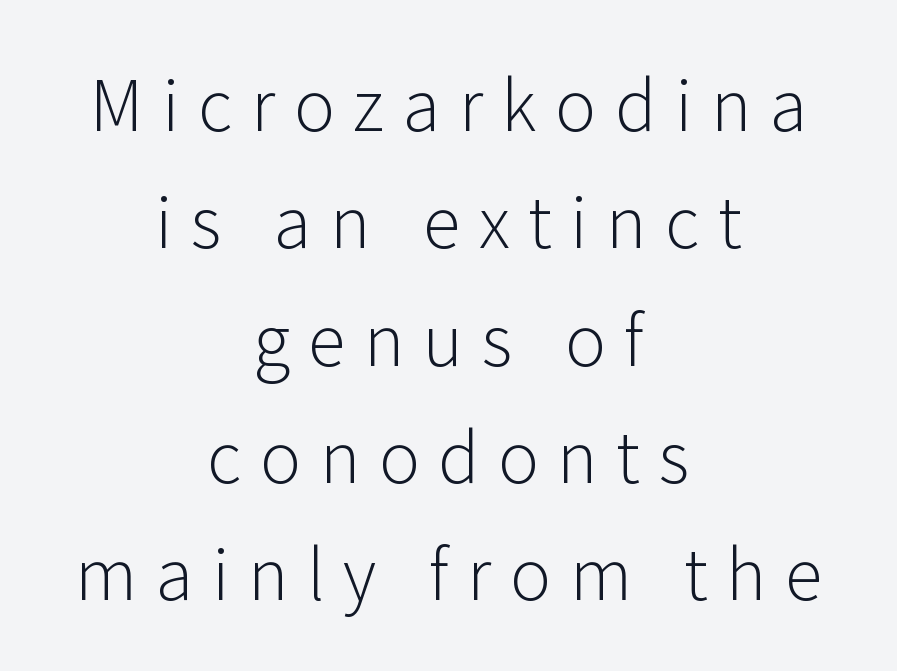
The image shows 69 px light sans-serif type, upright; set centered, normal line spacing (1.7x), unusually wide letter spacing (+0.27 em), not underlined; low stroke contrast and a medium x-height.
